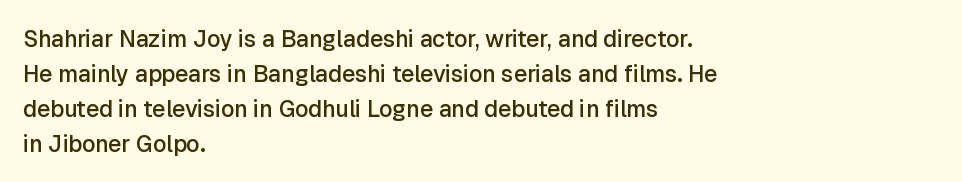
{"italic": "no", "bold": "semi", "underline": "no", "align": "left", "line_spacing": "normal", "line_spacing_ratio": 1.52, "letter_spacing": "normal", "letter_spacing_em": 0.0, "glyph_px": 23}
